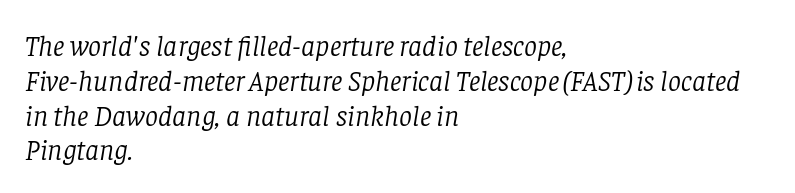
{"serif": "yes", "italic": "yes", "lean": "right", "slant_degrees": 8, "bold": "no", "weight": "light", "width": "normal", "stroke_contrast": "low", "x_height": "large", "monospaced": "no", "underline": "no", "align": "left", "line_spacing_ratio": 1.2, "letter_spacing": "normal", "letter_spacing_em": 0.0, "glyph_px": 29}
